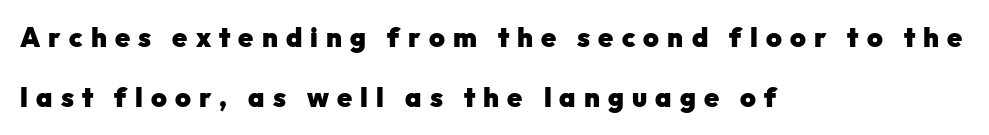
{"italic": "no", "bold": "yes", "underline": "no", "align": "left", "line_spacing": "loose", "line_spacing_ratio": 2.22, "letter_spacing": "wide", "letter_spacing_em": 0.3, "glyph_px": 27}
